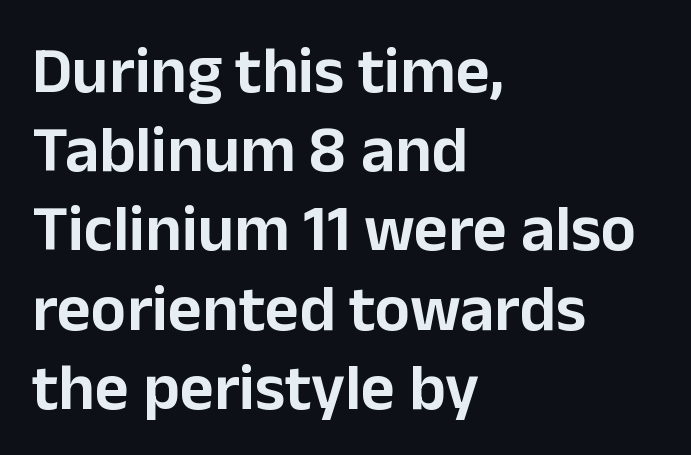
The line texture is even and compact thanks to regular tracking. Just letters on the line, the space beneath them empty. The letters carry no serifs — their stems end cleanly without finishing strokes. A roman cut, with each character standing at attention. Spacing verdict: proportional, widths tailored to each character.
